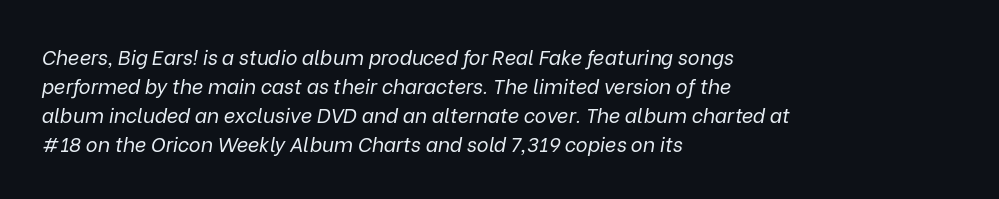
Does the leading feel generous? No, just average. A clean baseline with only descenders dipping below it. The strokes carry an ordinary text weight at most. Horizontally, the lines are justified to the leading edge only.
